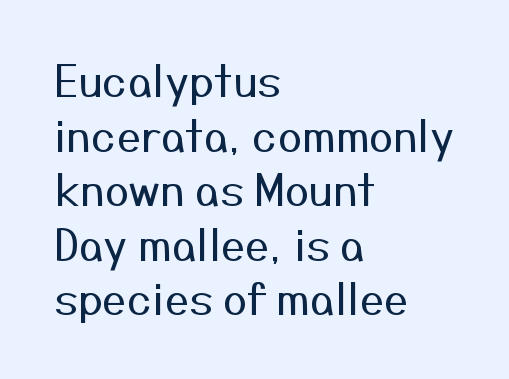
{"serif": "no", "italic": "no", "bold": "no", "weight": "regular", "width": "normal", "stroke_contrast": "medium", "x_height": "medium", "monospaced": "no", "underline": "no", "align": "left", "line_spacing": "normal", "line_spacing_ratio": 1.27, "letter_spacing": "normal", "letter_spacing_em": 0.0, "glyph_px": 43}
